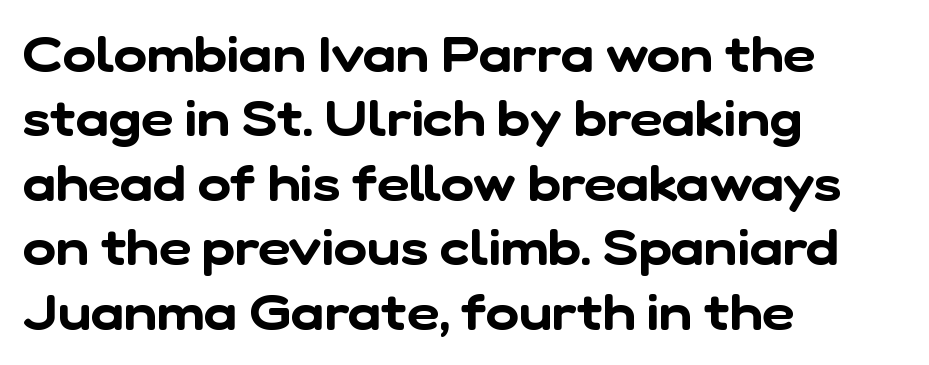
{"serif": "no", "width": "normal", "stroke_contrast": "low", "x_height": "medium", "monospaced": "no", "underline": "no", "align": "left", "line_spacing": "normal", "line_spacing_ratio": 1.29, "letter_spacing": "normal", "letter_spacing_em": 0.0, "glyph_px": 50}
